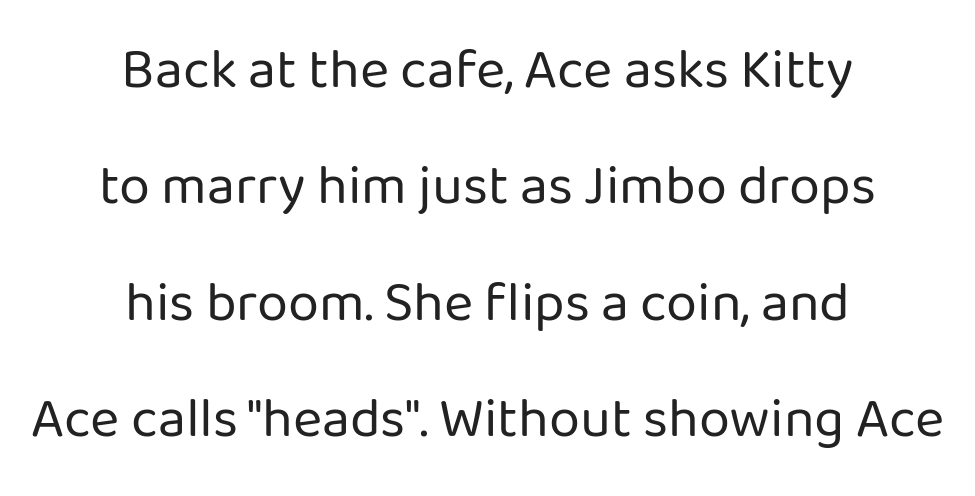
{"serif": "no", "italic": "no", "bold": "no", "weight": "regular", "width": "normal", "stroke_contrast": "low", "x_height": "medium", "monospaced": "no", "underline": "no", "align": "center", "line_spacing": "loose", "line_spacing_ratio": 2.08, "letter_spacing": "normal", "letter_spacing_em": 0.0, "glyph_px": 56}
